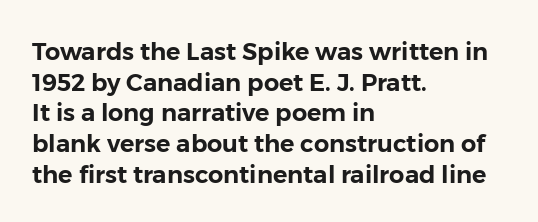
{"italic": "no", "underline": "no", "align": "left", "line_spacing": "normal", "line_spacing_ratio": 1.28, "letter_spacing": "normal", "letter_spacing_em": 0.0, "glyph_px": 24}
